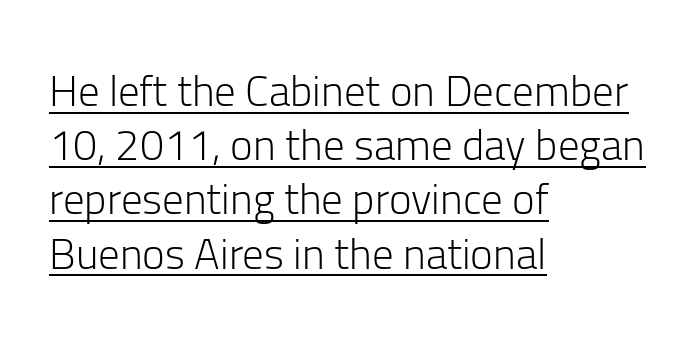
Are there feet on the stems? There aren't — it's a sans. Does the leading feel generous? No, just average. Where is the straight margin? On the left. A typesetter would mark this as roman, not italic.
